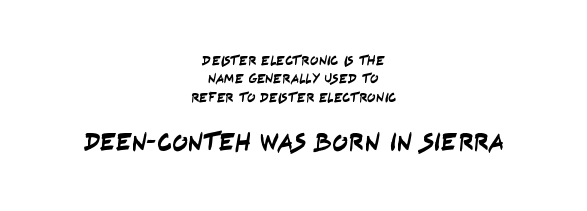
The image shows 26 px text type; set centered, normal line spacing (1.31x), normal letter spacing, not underlined; the second (bottom) block is 1.86x larger.
